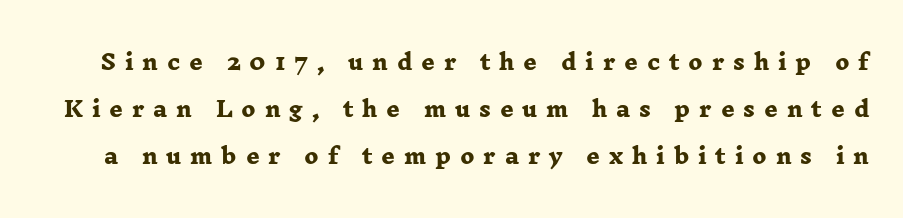
Look at the stroke-to-counter ratio: heavy, a bold. Between one letter and the next there's a generous, obvious gap. One glance says open: line gaps are wider than usual. No word sits above an underline.
